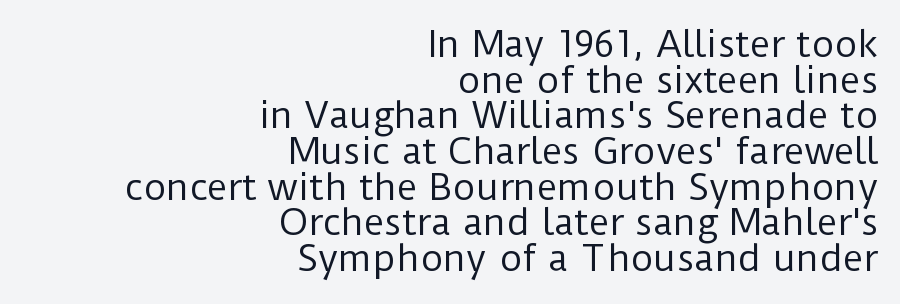
Weight: regular or lighter. This is the regular roman posture of the typeface. What's the leading like? Squeezed, with rows nearly overlapping. Teacher's note: observe the even right margin — that is flush-right alignment. The foot of each line stays bare and open. Is this a fixed-width face? No — the glyphs have proportional, varying widths.
